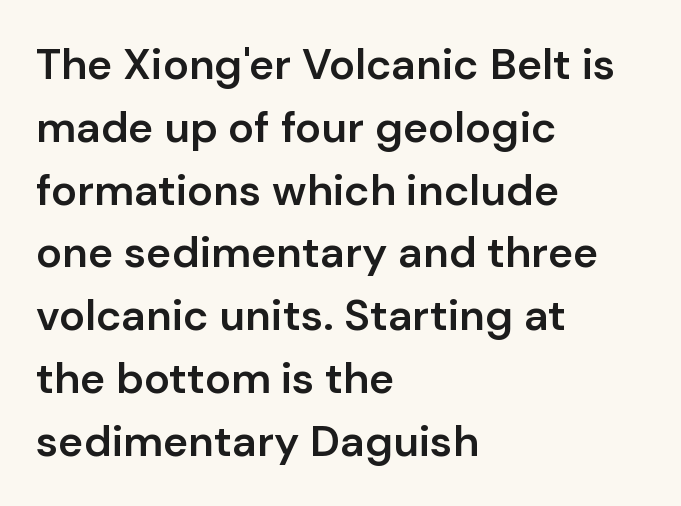
Q: Is the text bold? A: Semi-bold.
Q: Is the text italic (slanted)? A: No, it is upright.
Q: Is the typeface a serif or a sans-serif typeface? A: Sans-serif.
Q: Is the text underlined? A: No.
Q: How is the paragraph aligned? A: Left-aligned.
Q: Is the spacing between letters normal or unusually wide? A: Normal.
Q: Is the spacing between lines tight, normal or loose? A: Normal.
Q: Width (condensed, normal, or wide)? A: Normal.
Q: Stroke contrast? A: Low.
Q: x-height? A: Medium.
Q: Monospaced? A: No.
